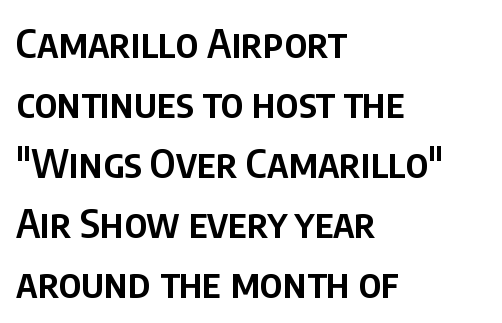
The image shows 40 px semibold, condensed sans-serif type, upright; set left-aligned, normal line spacing (1.5x), normal letter spacing, not underlined; low stroke contrast and a large x-height.
